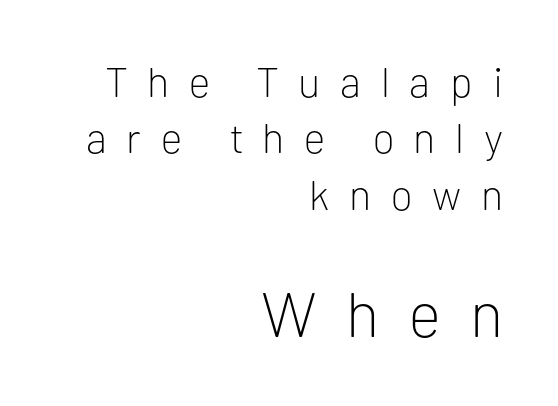
{"serif": "no", "italic": "no", "bold": "no", "weight": "light", "width": "normal", "stroke_contrast": "low", "x_height": "medium", "monospaced": "no", "underline": "no", "align": "right", "line_spacing": "normal", "line_spacing_ratio": 1.34, "letter_spacing": "wide", "letter_spacing_em": 0.47, "larger_block": "second", "size_ratio": 1.5, "glyph_px": 63}
